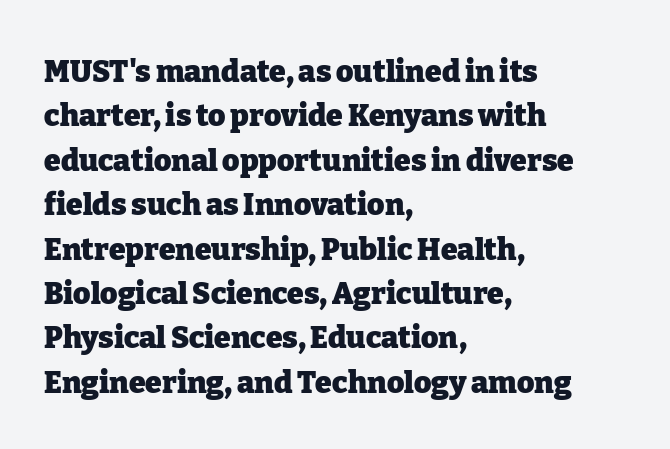
{"serif": "yes", "italic": "no", "bold": "yes", "weight": "heavy", "width": "normal", "stroke_contrast": "low", "x_height": "medium", "monospaced": "no", "underline": "no", "align": "left", "line_spacing": "normal", "line_spacing_ratio": 1.48, "letter_spacing": "normal", "letter_spacing_em": 0.0, "glyph_px": 30}
